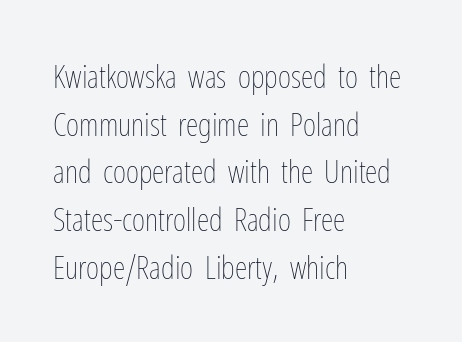
The axis of the letterforms is exactly vertical. Vertically, the passage feels balanced, rows spaced as you'd expect. One-word summary of the alignment: left. Honestly, the letter spacing is just normal — you wouldn't notice it. Type without underlining. This reads as an unemphasized weight, regular at the heaviest.
